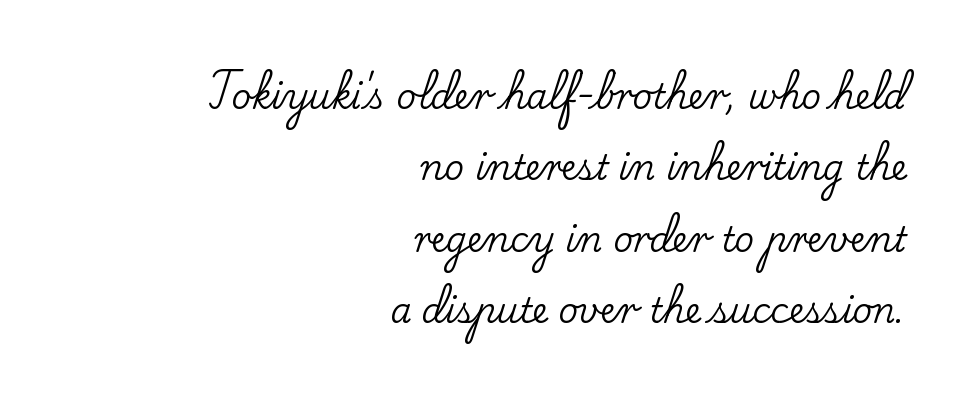
Vertically, the passage feels expansive, rows floating well apart. The type family on display is of the serif kind. This sample has the flowing, uneven cadence of proportional lettering. Layout note: lines flush right. Compared with typical body copy, the letter spacing here is the same.
